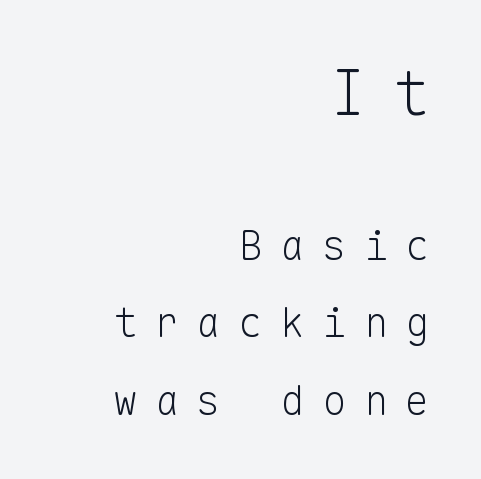
These lines are rendered in a fixed-pitch font. Note: no serifs on the glyphs. Heft: none added — not bold. Caption: expanded tracking, letters set apart. Right-aligned paragraph, ragged on the left.
